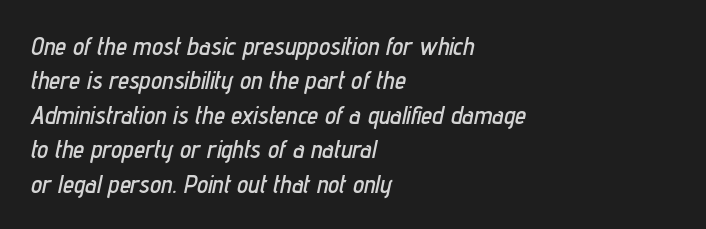
Q: Is the text italic (slanted)? A: Yes, it leans right by about 12 degrees.
Q: Is the text underlined? A: No.
Q: How is the paragraph aligned? A: Left-aligned.
Q: Is the spacing between letters normal or unusually wide? A: Normal.
Q: Is the spacing between lines tight, normal or loose? A: Normal.
